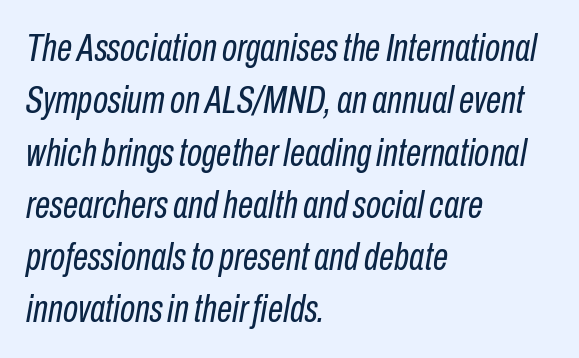
Q: Is the text bold? A: No.
Q: Is the text italic (slanted)? A: Yes, it leans right by about 10 degrees.
Q: Is the text underlined? A: No.
Q: How is the paragraph aligned? A: Left-aligned.
Q: Is the spacing between letters normal or unusually wide? A: Normal.
Q: Is the spacing between lines tight, normal or loose? A: Normal.
Q: Width (condensed, normal, or wide)? A: Condensed.
Q: Stroke contrast? A: Low.
Q: x-height? A: Medium.
Q: Monospaced? A: No.
